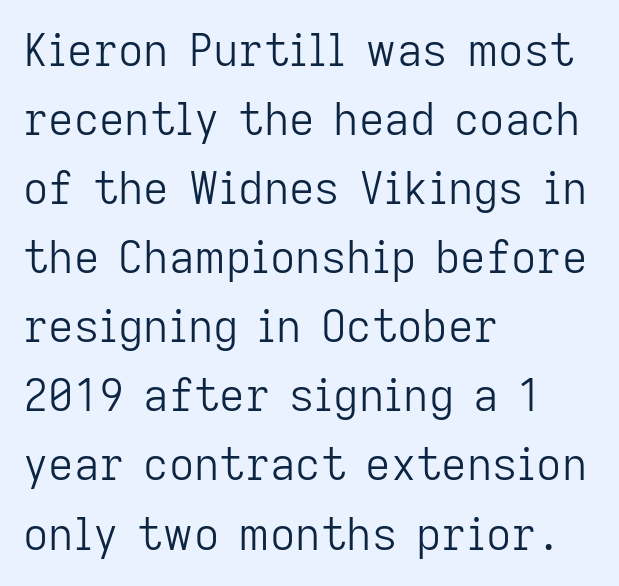
{"serif": "no", "italic": "no", "bold": "no", "weight": "light", "width": "normal", "stroke_contrast": "low", "x_height": "medium", "monospaced": "no", "underline": "no", "align": "left", "line_spacing": "normal", "line_spacing_ratio": 1.57, "letter_spacing": "normal", "letter_spacing_em": 0.0, "glyph_px": 44}
